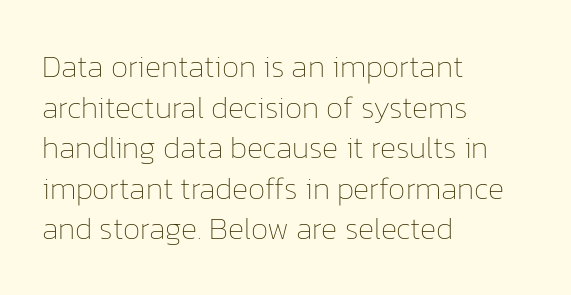
Q: Is the text bold? A: No.
Q: Is the text italic (slanted)? A: No, it is upright.
Q: Is the text underlined? A: No.
Q: How is the paragraph aligned? A: Left-aligned.
Q: Is the spacing between letters normal or unusually wide? A: Normal.
Q: Is the spacing between lines tight, normal or loose? A: Normal.
Q: Width (condensed, normal, or wide)? A: Normal.
Q: Stroke contrast? A: Low.
Q: x-height? A: Medium.
Q: Monospaced? A: No.
